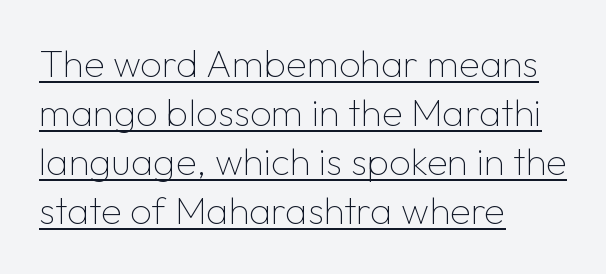
Varying glyph widths throughout — classic text-font behaviour. Typographically, this falls in the sans-serif category. The typesetting does not lean heavy: it is not bold. Typeset ragged right — the left edge is the straight one. The rows are spaced the way most documents space them. The face used here is rendered with its standard letterfit.
